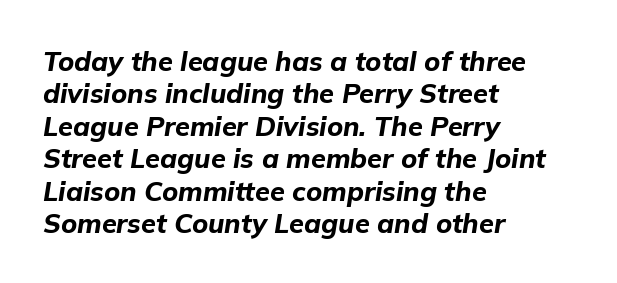
Yep, that's italic — everything's leaning. The passage shown is not underscored anywhere. Heft: maximum for text — a bold. Line starts are locked; line ends wander. Glyph-to-glyph distance matches everyday printed text.
